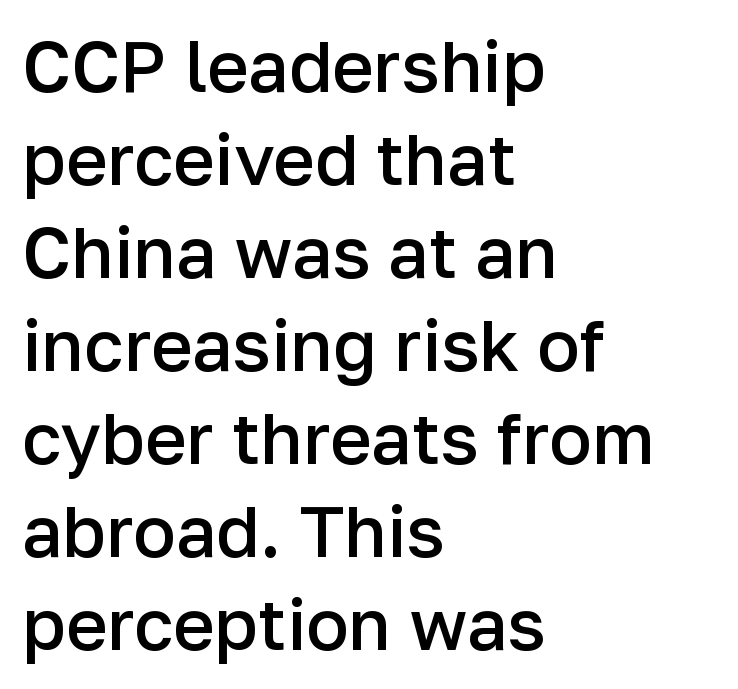
{"serif": "no", "italic": "no", "bold": "semi", "weight": "semibold", "width": "normal", "stroke_contrast": "low", "x_height": "medium", "monospaced": "no", "underline": "no", "align": "left", "line_spacing": "normal", "line_spacing_ratio": 1.31, "letter_spacing": "normal", "letter_spacing_em": 0.0, "glyph_px": 71}
